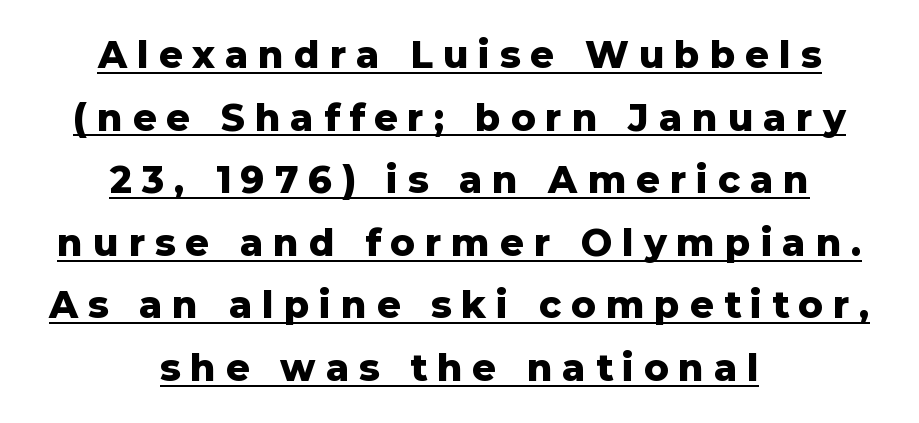
Q: Is the text bold? A: Yes.
Q: Is the text italic (slanted)? A: No, it is upright.
Q: Is the typeface a serif or a sans-serif typeface? A: Sans-serif.
Q: Is the text underlined? A: Yes.
Q: How is the paragraph aligned? A: Centered.
Q: Is the spacing between letters normal or unusually wide? A: Unusually wide.
Q: Is the spacing between lines tight, normal or loose? A: Normal.
Q: Width (condensed, normal, or wide)? A: Normal.
Q: Stroke contrast? A: Low.
Q: x-height? A: Medium.
Q: Monospaced? A: No.
